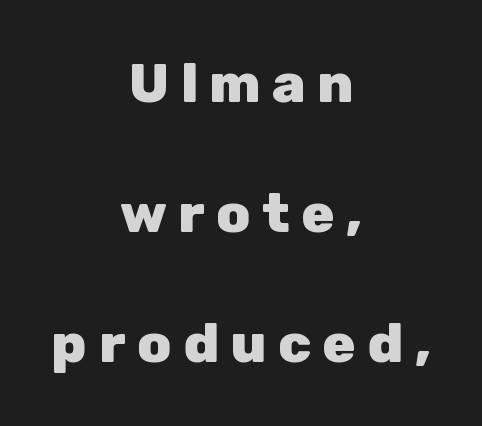
{"serif": "no", "italic": "no", "bold": "yes", "weight": "heavy", "width": "normal", "stroke_contrast": "low", "x_height": "medium", "monospaced": "no", "underline": "no", "align": "center", "line_spacing": "loose", "line_spacing_ratio": 2.36, "letter_spacing": "wide", "letter_spacing_em": 0.21, "glyph_px": 55}
